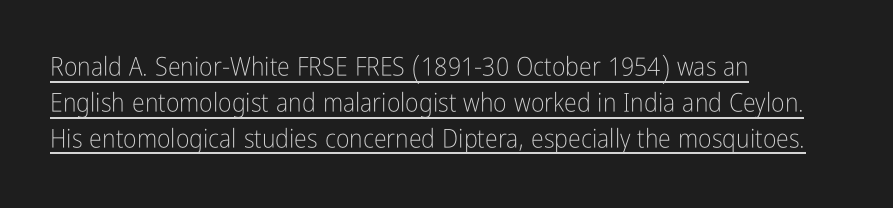
Q: Is the text bold? A: No.
Q: Is the text italic (slanted)? A: No, it is upright.
Q: Is the text underlined? A: Yes.
Q: How is the paragraph aligned? A: Left-aligned.
Q: Is the spacing between letters normal or unusually wide? A: Normal.
Q: Is the spacing between lines tight, normal or loose? A: Normal.
